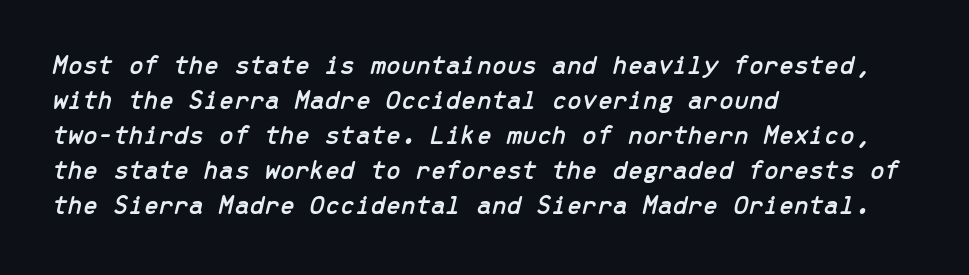
The image shows 27 px text type, italic (leaning right); set left-aligned, normal line spacing (1.3x), normal letter spacing, not underlined.
